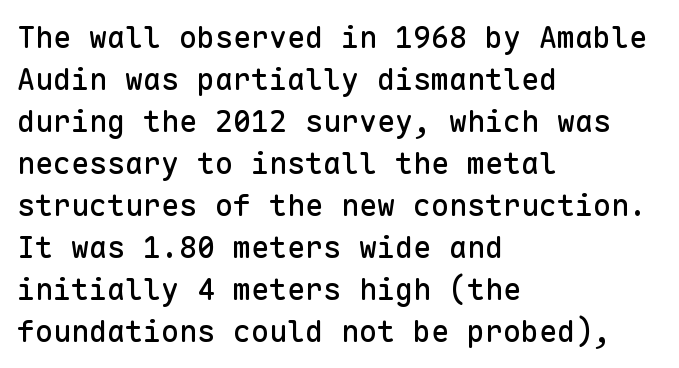
How would I describe the line gaps? Plain and ordinary. Is this a fixed-width face? Yes — each glyph sits in an identical cell. Spacing between characters is what you'd get straight out of the box. The typesetter chose a ragged-right arrangement here. The axis of the letterforms is exactly vertical.
